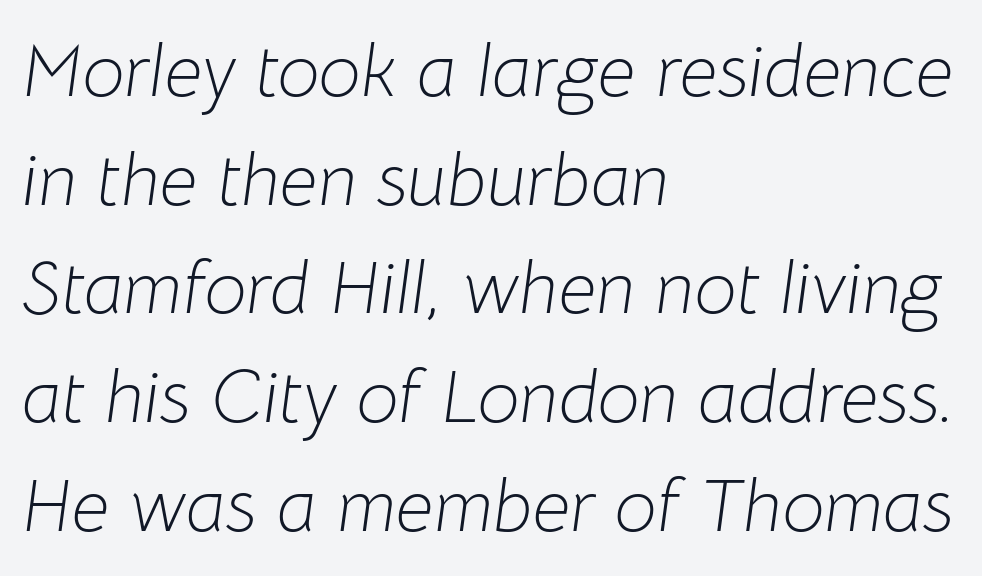
{"italic": "yes", "lean": "right", "slant_degrees": 8, "bold": "no", "weight": "light", "width": "normal", "stroke_contrast": "low", "x_height": "medium", "monospaced": "no", "underline": "no", "align": "left", "line_spacing": "normal", "line_spacing_ratio": 1.45, "letter_spacing": "normal", "letter_spacing_em": 0.0, "glyph_px": 75}
